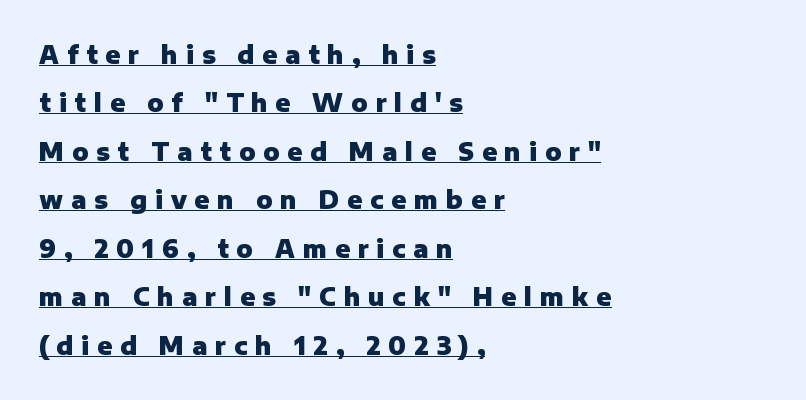
{"italic": "no", "bold": "yes", "underline": "yes", "align": "left", "line_spacing": "loose", "line_spacing_ratio": 2.02, "letter_spacing": "wide", "letter_spacing_em": 0.33, "glyph_px": 24}
